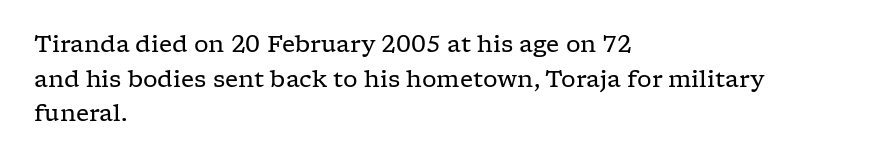
Vertical strokes here are truly vertical. Is the block centered? No — it sits flush against the left margin. Standard letterfit; no display-style spreading of the glyphs. This is not heavy type; no bold has been used.
